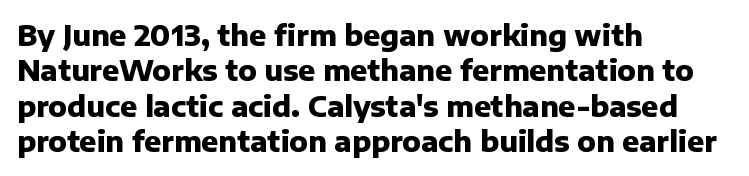
{"serif": "no", "italic": "no", "bold": "yes", "weight": "heavy", "width": "normal", "stroke_contrast": "low", "x_height": "medium", "monospaced": "no", "underline": "no", "align": "left", "line_spacing": "normal", "line_spacing_ratio": 1.26, "letter_spacing": "normal", "letter_spacing_em": 0.0, "glyph_px": 28}
